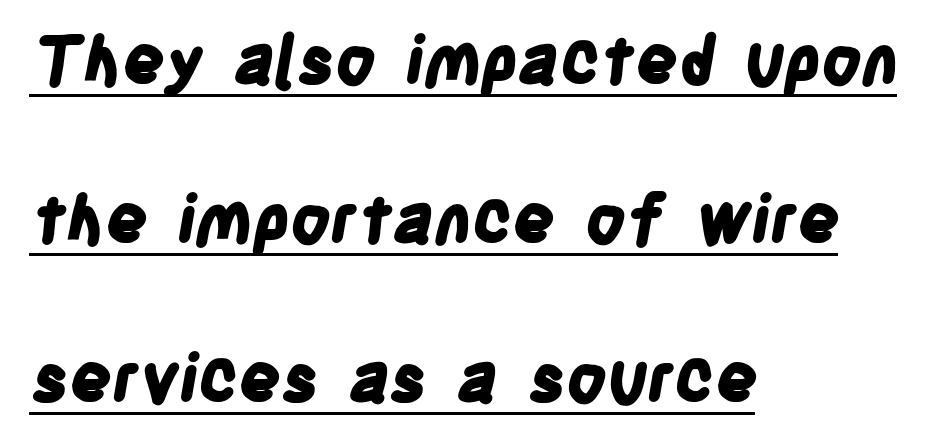
The image shows 66 px bold, condensed sans-serif type; set left-aligned, loose line spacing (2.41x), normal letter spacing, underlined; low stroke contrast and a large x-height.
